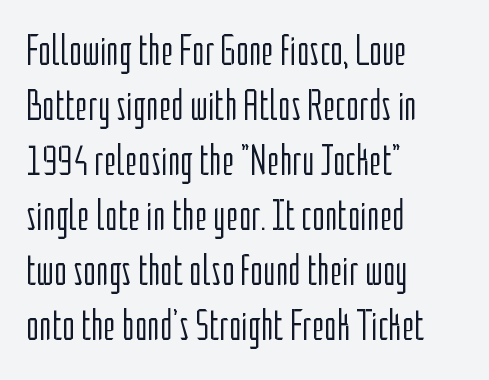
How are the letters spaced? Ordinarily, with no added tracking. Is there much room between lines? A standard amount, neither cramped nor airy. Glance below the letters and you will spot only blank space. The letters stand straight up with perfectly vertical stems.
